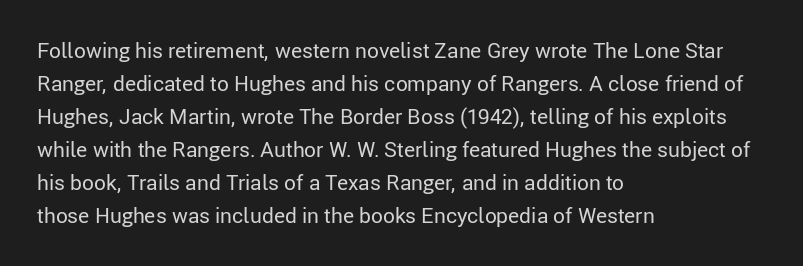
No italicization has been applied; the sample stays upright. This rendering features lettering with no underline. Summary of weight: not heavy and not bold. The typesetter chose a ragged-right arrangement here. The vertical gap from one line to the next is medium.
